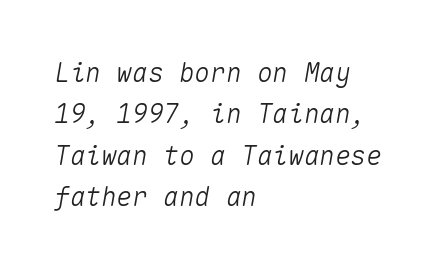
The image shows 26 px text type, italic (leaning right); set left-aligned, normal line spacing (1.59x), normal letter spacing, not underlined.
